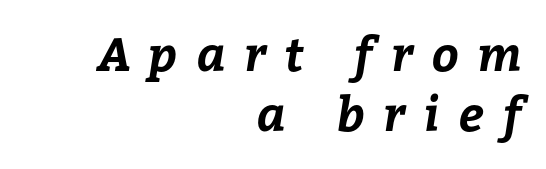
{"bold": "yes", "weight": "bold", "width": "normal", "stroke_contrast": "low", "x_height": "medium", "monospaced": "no", "underline": "no", "align": "right", "line_spacing": "normal", "line_spacing_ratio": 1.27, "letter_spacing": "wide", "letter_spacing_em": 0.4, "glyph_px": 47}
